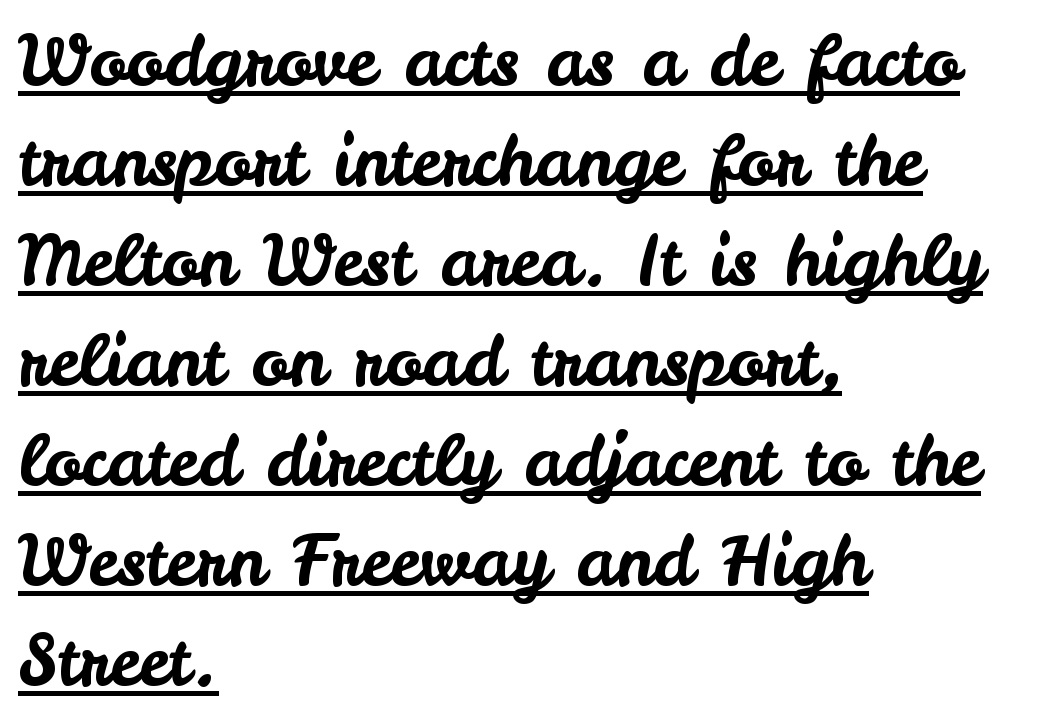
{"serif": "no", "width": "normal", "stroke_contrast": "low", "x_height": "small", "monospaced": "no", "underline": "yes", "align": "left", "line_spacing": "normal", "line_spacing_ratio": 1.45, "letter_spacing": "normal", "letter_spacing_em": 0.0, "glyph_px": 69}
